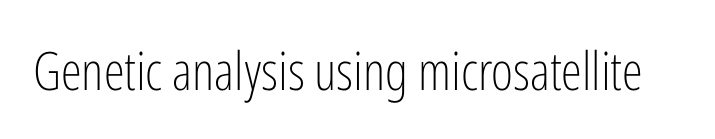
{"serif": "no", "italic": "no", "bold": "no", "weight": "light", "width": "condensed", "stroke_contrast": "low", "x_height": "medium", "monospaced": "no", "underline": "no", "letter_spacing": "normal", "letter_spacing_em": 0.0, "glyph_px": 53}
